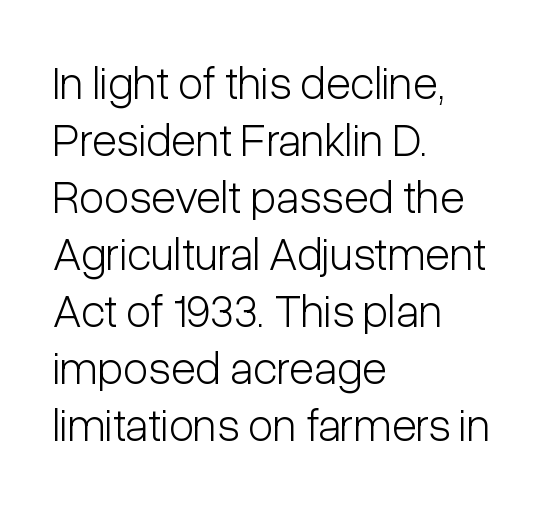
{"serif": "no", "italic": "no", "bold": "no", "weight": "light", "width": "condensed", "stroke_contrast": "low", "x_height": "medium", "monospaced": "no", "underline": "no", "align": "left", "line_spacing_ratio": 1.24, "letter_spacing": "normal", "letter_spacing_em": 0.0, "glyph_px": 46}
